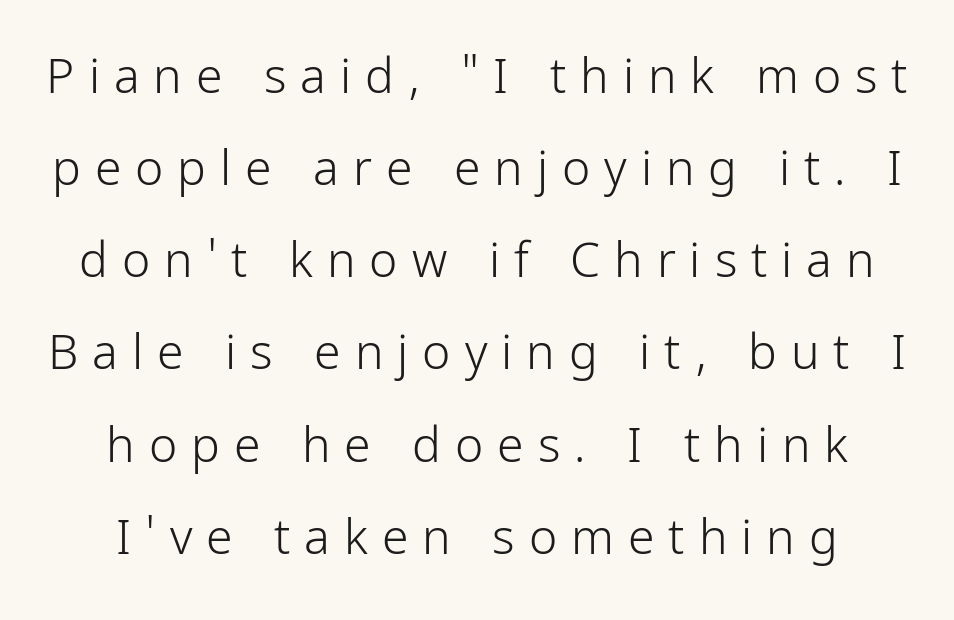
Q: Is the text bold? A: No.
Q: Is the text italic (slanted)? A: No, it is upright.
Q: Is the typeface a serif or a sans-serif typeface? A: Sans-serif.
Q: Is the text underlined? A: No.
Q: Is the spacing between letters normal or unusually wide? A: Unusually wide.
Q: Is the spacing between lines tight, normal or loose? A: Loose.
Q: Width (condensed, normal, or wide)? A: Condensed.
Q: Stroke contrast? A: Low.
Q: x-height? A: Medium.
Q: Monospaced? A: No.
